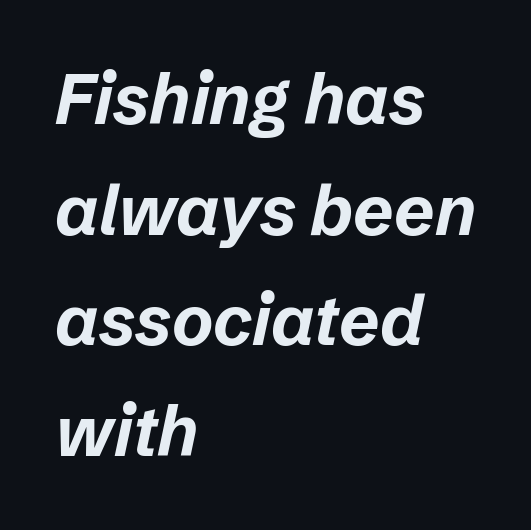
The image shows 70 px bold type, italic (leaning right); set left-aligned, normal line spacing (1.58x), normal letter spacing, not underlined; low stroke contrast and a medium x-height.
